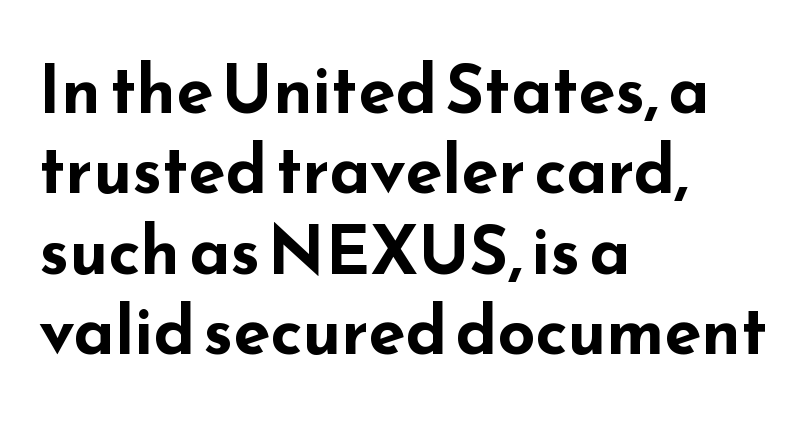
Just letters on the line, the space beneath them empty. A typesetter would call this zero additional tracking. A typesetter would call this proportional, since set widths differ per character. Which margin do the lines hug? The left one — the right edge is uneven.
